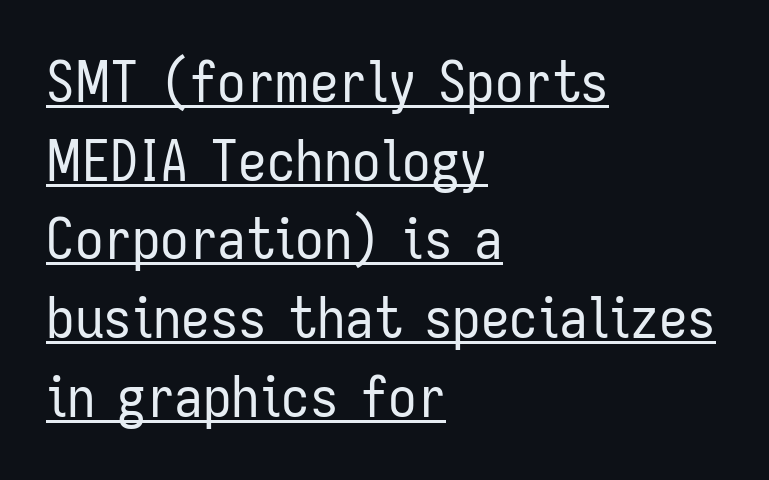
The image shows 57 px regular-weight, condensed sans-serif type, upright; set left-aligned, normal line spacing (1.38x), normal letter spacing, underlined; low stroke contrast and a medium x-height.
